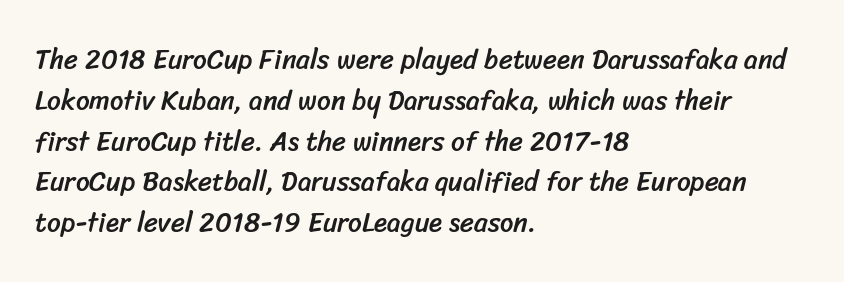
{"underline": "no", "align": "left", "line_spacing": "normal", "line_spacing_ratio": 1.51, "letter_spacing": "normal", "letter_spacing_em": 0.0, "glyph_px": 27}
